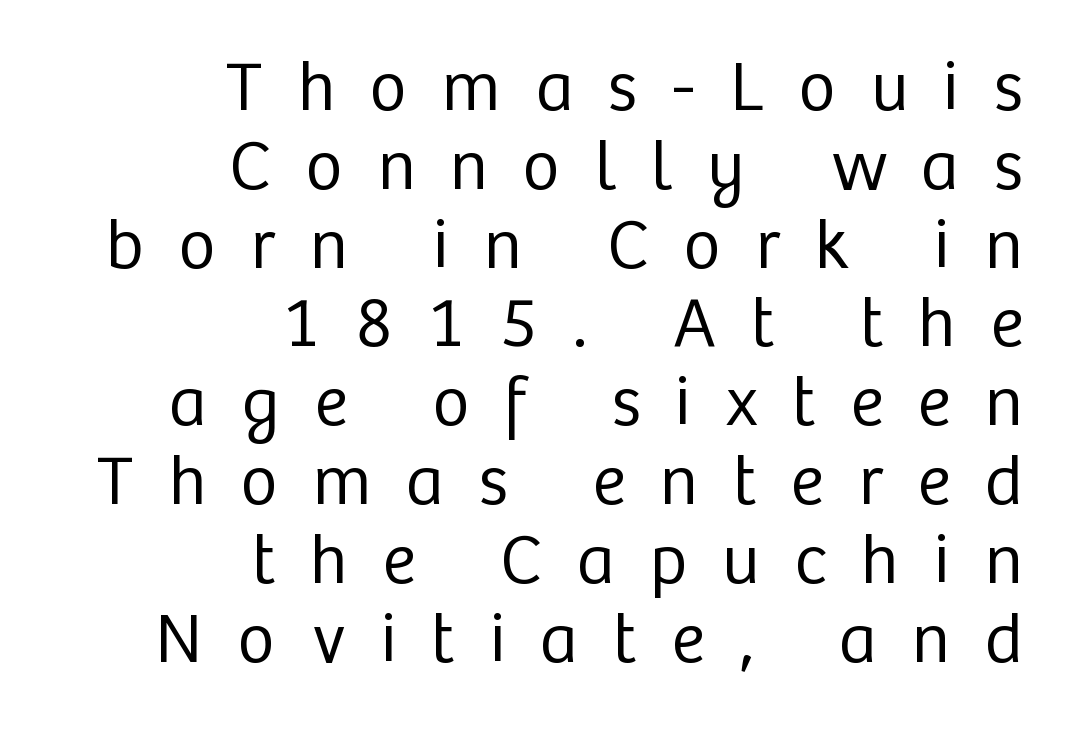
{"serif": "no", "italic": "no", "bold": "no", "weight": "regular", "width": "normal", "stroke_contrast": "low", "x_height": "medium", "monospaced": "no", "underline": "no", "align": "right", "line_spacing": "tight", "line_spacing_ratio": 1.11, "letter_spacing": "wide", "letter_spacing_em": 0.49, "glyph_px": 71}
